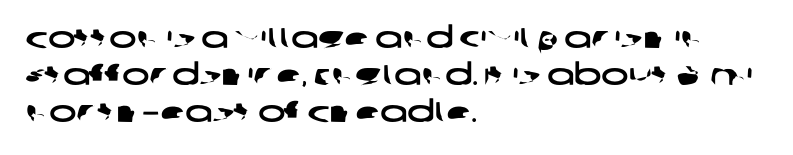
Q: Is the typeface a serif or a sans-serif typeface? A: Sans-serif.
Q: Is the text underlined? A: No.
Q: How is the paragraph aligned? A: Left-aligned.
Q: Is the spacing between letters normal or unusually wide? A: Normal.
Q: Is the spacing between lines tight, normal or loose? A: Normal.
Q: Width (condensed, normal, or wide)? A: Wide.
Q: Stroke contrast? A: Low.
Q: x-height? A: Large.
Q: Monospaced? A: No.
